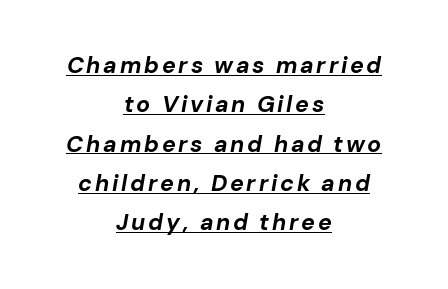
Q: Is the text bold? A: Yes.
Q: Is the text italic (slanted)? A: Yes, it leans right by about 10 degrees.
Q: Is the text underlined? A: Yes.
Q: How is the paragraph aligned? A: Centered.
